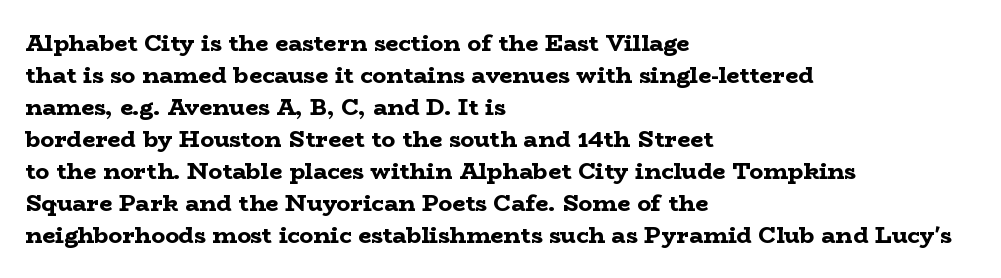
Q: Is the text bold? A: Yes.
Q: Is the text italic (slanted)? A: No, it is upright.
Q: Is the text underlined? A: No.
Q: How is the paragraph aligned? A: Left-aligned.
Q: Is the spacing between letters normal or unusually wide? A: Normal.
Q: Is the spacing between lines tight, normal or loose? A: Normal.
